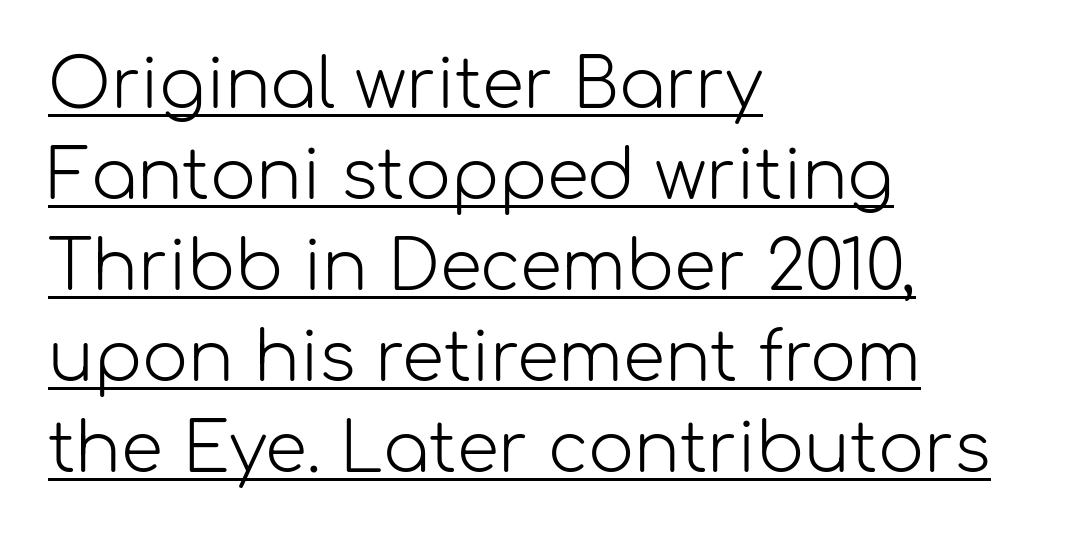
{"serif": "no", "italic": "no", "bold": "no", "weight": "light", "width": "normal", "stroke_contrast": "low", "x_height": "medium", "monospaced": "no", "underline": "yes", "align": "left", "line_spacing": "normal", "line_spacing_ratio": 1.34, "letter_spacing": "normal", "letter_spacing_em": 0.0, "glyph_px": 68}
